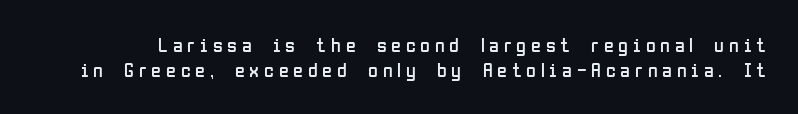
The image shows 20 px text type, upright; set normal line spacing (1.26x), unusually wide letter spacing (+0.24 em), not underlined.
